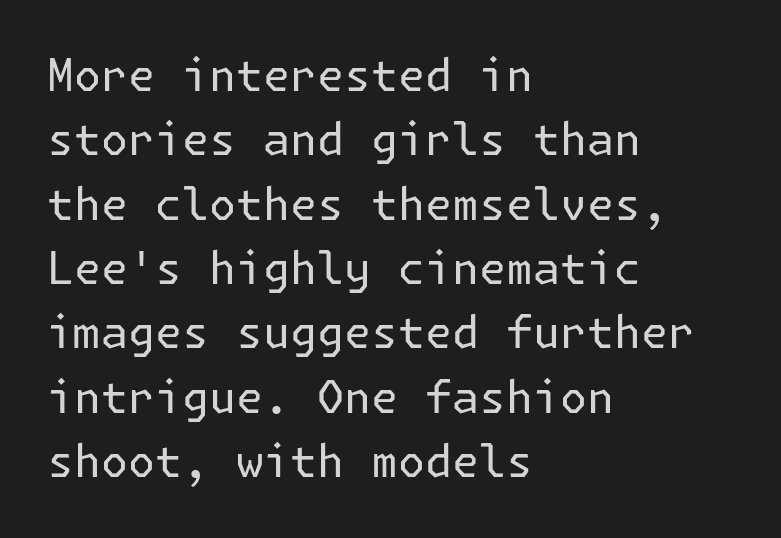
The image shows 45 px regular-weight sans-serif type, upright; set left-aligned, normal line spacing (1.43x), normal letter spacing, not underlined; low stroke contrast and a medium x-height.
